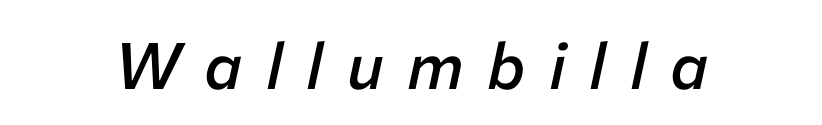
Q: Is the text bold? A: Semi-bold.
Q: Is the text italic (slanted)? A: Yes, it leans right by about 12 degrees.
Q: Is the text underlined? A: No.
Q: Is the spacing between letters normal or unusually wide? A: Unusually wide.
Q: Width (condensed, normal, or wide)? A: Normal.
Q: Stroke contrast? A: Low.
Q: x-height? A: Medium.
Q: Monospaced? A: No.
